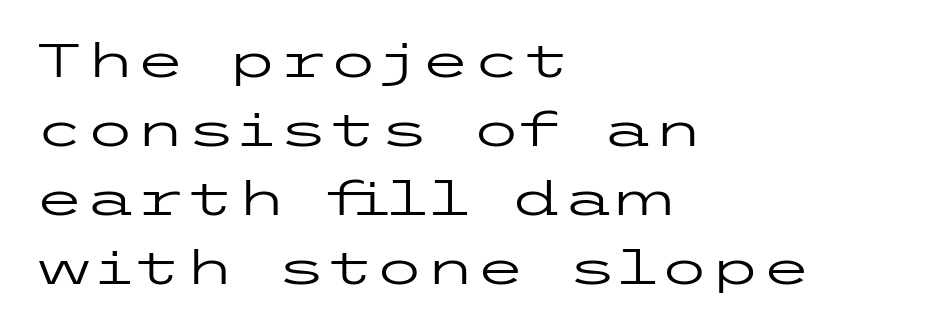
Q: Is the text bold? A: No.
Q: Is the text italic (slanted)? A: No, it is upright.
Q: Is the typeface a serif or a sans-serif typeface? A: Sans-serif.
Q: Is the text underlined? A: No.
Q: How is the paragraph aligned? A: Left-aligned.
Q: Is the spacing between letters normal or unusually wide? A: Normal.
Q: Is the spacing between lines tight, normal or loose? A: Normal.
Q: Width (condensed, normal, or wide)? A: Wide.
Q: Stroke contrast? A: Low.
Q: x-height? A: Medium.
